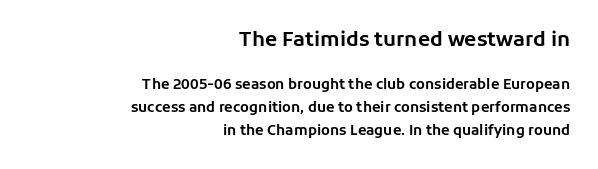
Q: Is the text italic (slanted)? A: No, it is upright.
Q: Is the text underlined? A: No.
Q: How is the paragraph aligned? A: Right-aligned.
Q: Is the spacing between letters normal or unusually wide? A: Normal.
Q: Is the spacing between lines tight, normal or loose? A: Normal.
Q: Which block of text is set in a larger size, the first (top) or the second (bottom)? A: The first (top) one.
